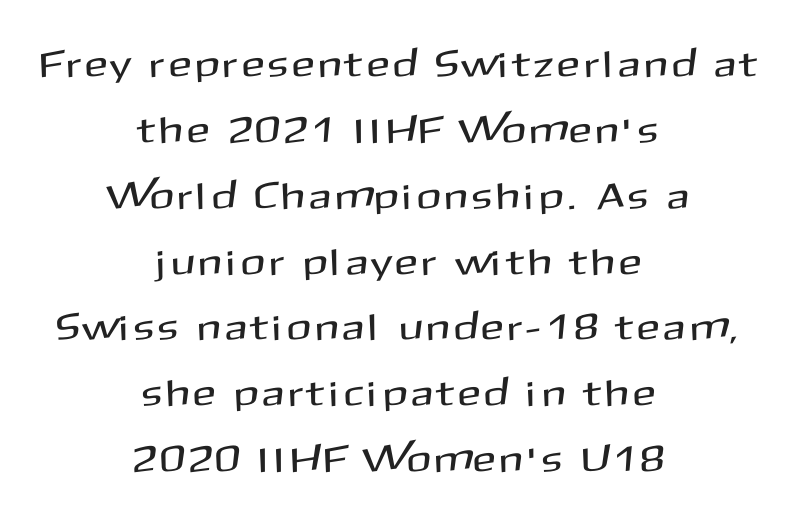
{"serif": "no", "italic": "no", "width": "normal", "stroke_contrast": "medium", "x_height": "medium", "monospaced": "no", "underline": "no", "align": "center", "line_spacing_ratio": 1.78, "glyph_px": 37}
